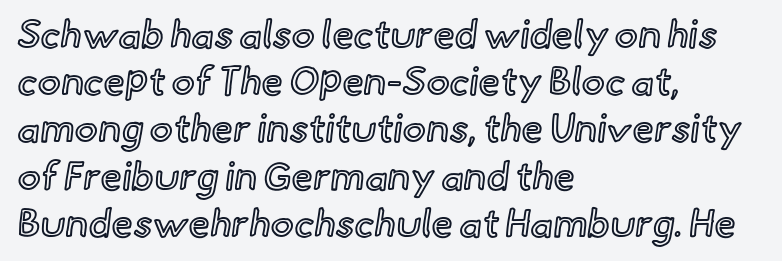
Here the designer chose a conventional face with non-uniform glyph widths. Every row of glyphs begins at an identical x-position on the left. Honestly, there is no underline to notice here at all. Compared with typical body copy, the letter spacing here is the same.
